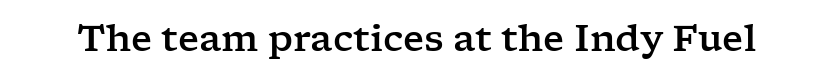
Plain, unruled lines of type. The characters display serif detailing at their extremities. Glyph-to-glyph distance matches everyday printed text. Think of a printed novel: that variable character pitch is what you see here.
